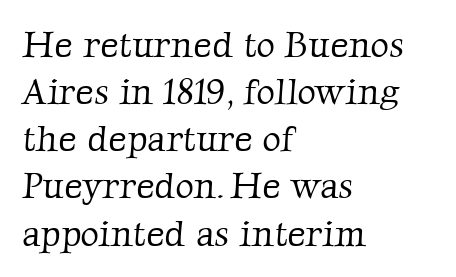
{"serif": "yes", "bold": "no", "weight": "light", "width": "normal", "stroke_contrast": "low", "x_height": "medium", "monospaced": "no", "underline": "no", "align": "left", "line_spacing": "normal", "line_spacing_ratio": 1.31, "letter_spacing": "normal", "letter_spacing_em": 0.0, "glyph_px": 36}
